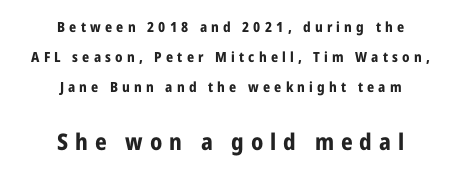
Chunky letters — that's bold for sure. In terms of leading, this rendering errs on the spacious side. Someone cranked the tracking dial way up on this one. Vertical strokes here are truly vertical. The glyphs are unaccompanied by any horizontal stroke below them.
